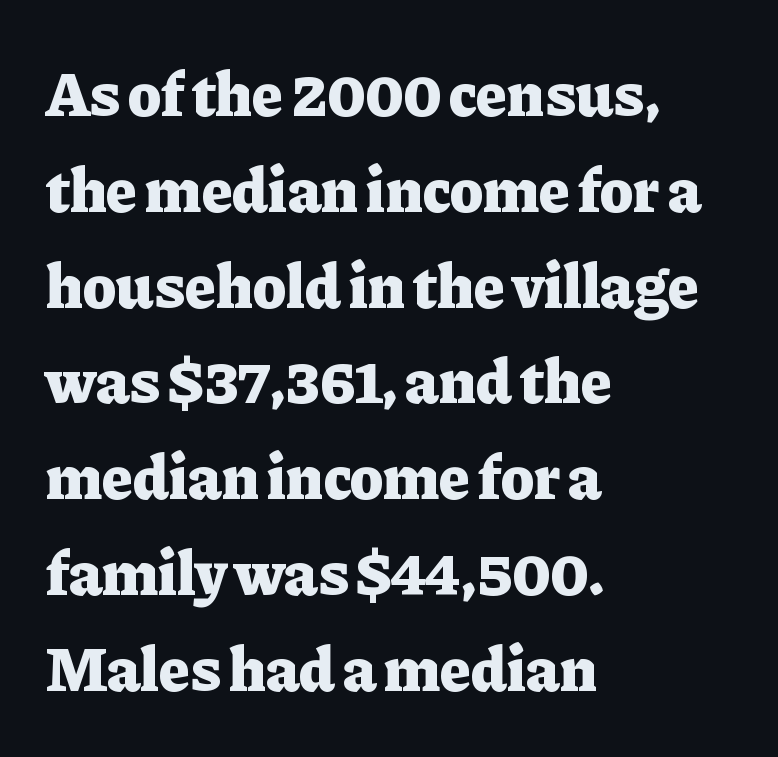
{"serif": "yes", "italic": "no", "bold": "yes", "weight": "heavy", "width": "normal", "stroke_contrast": "low", "x_height": "medium", "monospaced": "no", "underline": "no", "align": "left", "line_spacing": "normal", "line_spacing_ratio": 1.52, "letter_spacing": "normal", "letter_spacing_em": 0.0, "glyph_px": 63}
